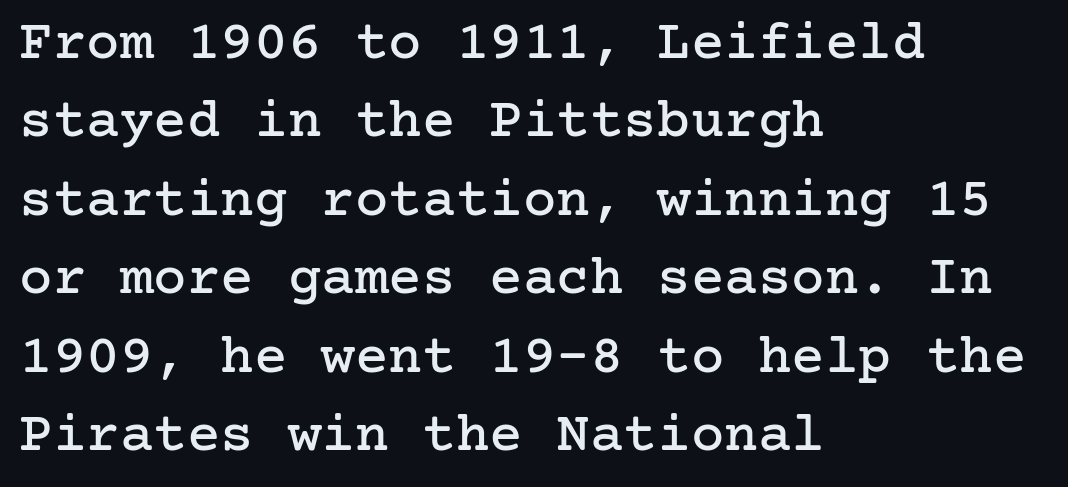
{"serif": "yes", "italic": "no", "width": "normal", "stroke_contrast": "low", "x_height": "medium", "underline": "no", "align": "left", "line_spacing": "normal", "line_spacing_ratio": 1.4, "letter_spacing": "normal", "letter_spacing_em": 0.0, "glyph_px": 56}
